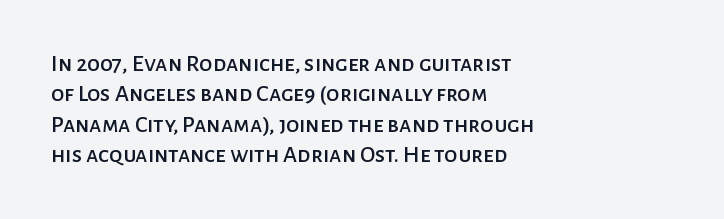
Unmarked baselines from the first word to the last. Short and long lines alike share a common starting point at left. The horizontal fit of the characters is conventional and even. Leading matches the norm, producing a regular column. In terms of posture, this sample is upright.
